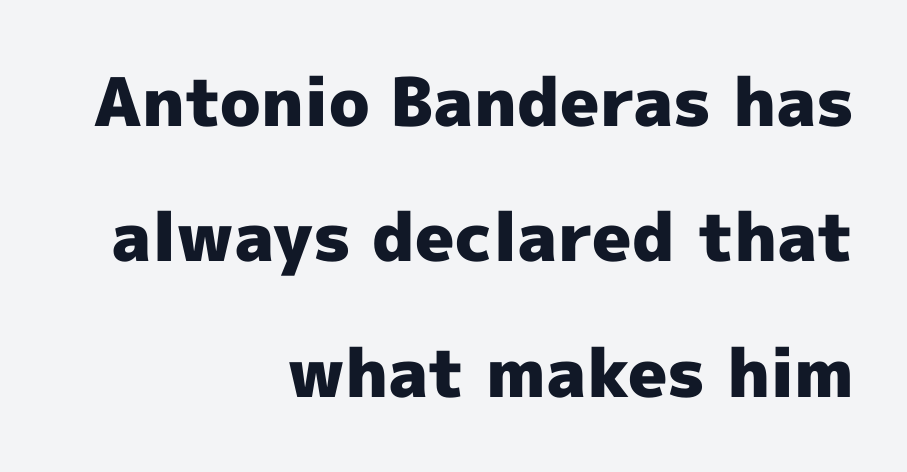
{"serif": "no", "italic": "no", "bold": "yes", "weight": "heavy", "width": "normal", "x_height": "medium", "monospaced": "no", "underline": "no", "align": "right", "line_spacing": "loose", "line_spacing_ratio": 2.02, "letter_spacing": "normal", "letter_spacing_em": 0.0, "glyph_px": 67}
